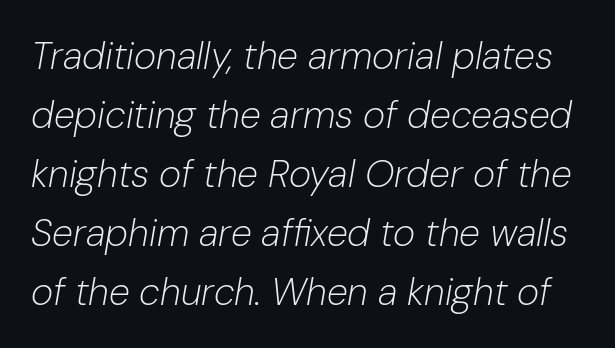
{"italic": "yes", "lean": "right", "slant_degrees": 10, "bold": "no", "weight": "light", "width": "normal", "stroke_contrast": "low", "x_height": "medium", "monospaced": "no", "underline": "no", "line_spacing": "normal", "line_spacing_ratio": 1.55, "letter_spacing": "normal", "letter_spacing_em": 0.0, "glyph_px": 38}
